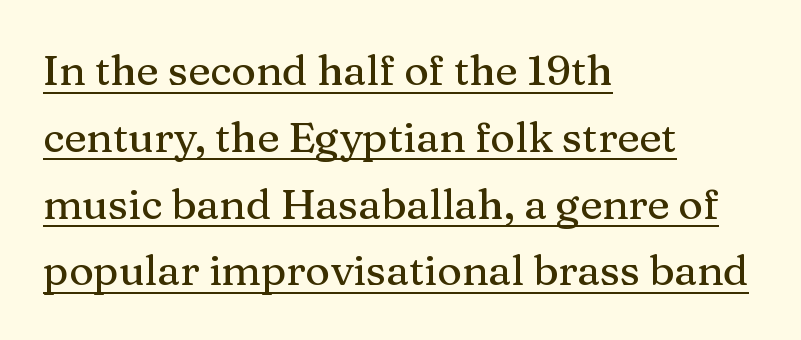
The image shows 42 px serif type, upright; set left-aligned, normal line spacing (1.59x), normal letter spacing, underlined; medium stroke contrast and a medium x-height.
